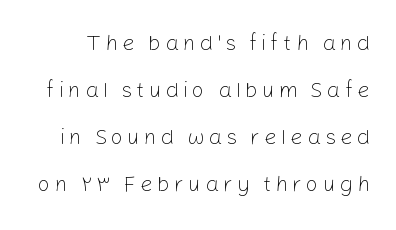
{"italic": "no", "bold": "no", "underline": "no", "line_spacing": "loose", "line_spacing_ratio": 2.13, "glyph_px": 22}
